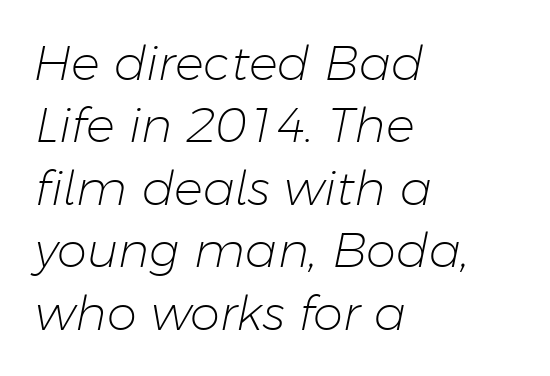
{"italic": "yes", "lean": "right", "slant_degrees": 11, "bold": "no", "weight": "light", "width": "normal", "stroke_contrast": "low", "x_height": "medium", "monospaced": "no", "underline": "no", "align": "left", "line_spacing": "normal", "line_spacing_ratio": 1.3, "letter_spacing": "normal", "letter_spacing_em": 0.0, "glyph_px": 48}
